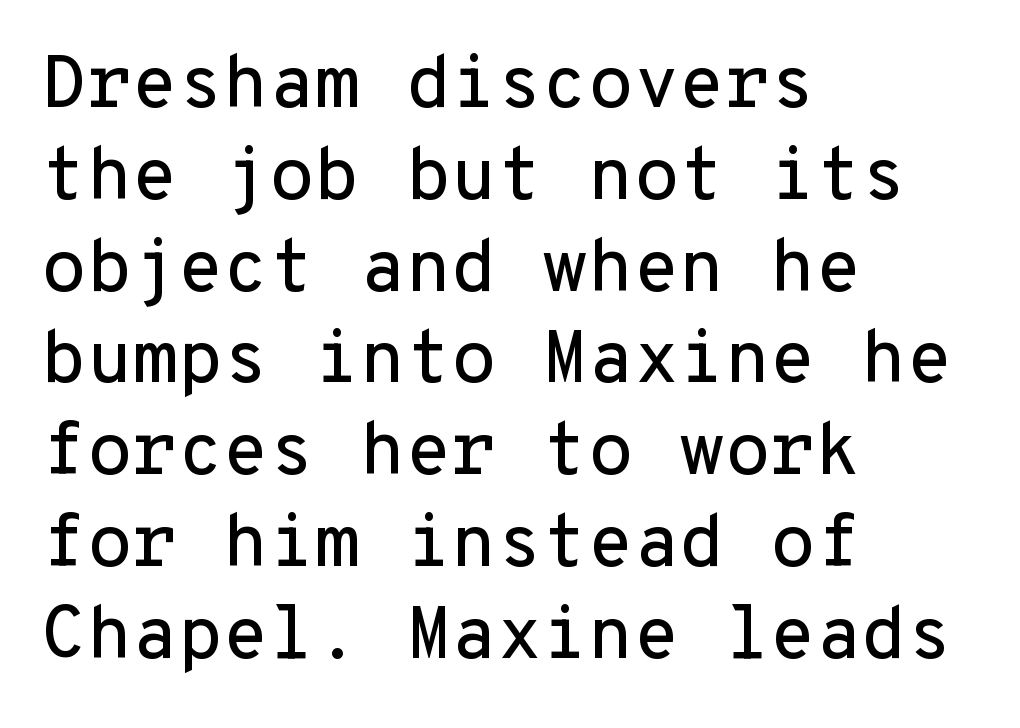
Q: Is the text italic (slanted)? A: No, it is upright.
Q: Is the typeface a serif or a sans-serif typeface? A: Sans-serif.
Q: Is the text underlined? A: No.
Q: How is the paragraph aligned? A: Left-aligned.
Q: Is the spacing between letters normal or unusually wide? A: Normal.
Q: Width (condensed, normal, or wide)? A: Normal.
Q: Stroke contrast? A: Low.
Q: x-height? A: Medium.
Q: Monospaced? A: Yes.
